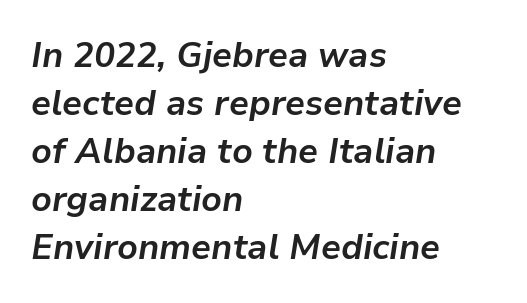
The image shows 35 px bold type, italic (leaning right); set left-aligned, normal line spacing (1.37x), normal letter spacing, not underlined; low stroke contrast and a medium x-height.
